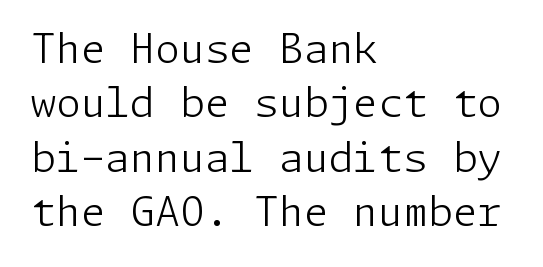
{"serif": "no", "italic": "no", "bold": "no", "weight": "light", "width": "normal", "stroke_contrast": "low", "x_height": "medium", "underline": "no", "align": "left", "line_spacing": "normal", "line_spacing_ratio": 1.36, "letter_spacing": "normal", "letter_spacing_em": 0.0, "glyph_px": 40}
